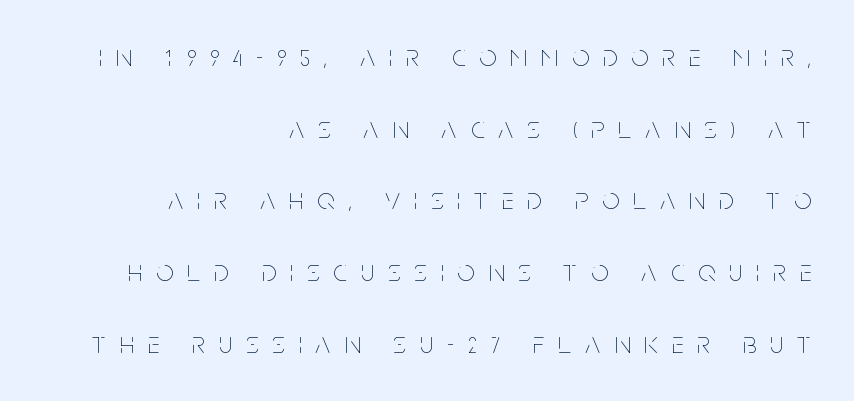
Q: Is the text bold? A: No.
Q: Is the text italic (slanted)? A: No, it is upright.
Q: Is the text underlined? A: No.
Q: How is the paragraph aligned? A: Right-aligned.
Q: Is the spacing between letters normal or unusually wide? A: Unusually wide.
Q: Is the spacing between lines tight, normal or loose? A: Loose.
Q: Width (condensed, normal, or wide)? A: Condensed.
Q: Stroke contrast? A: Low.
Q: x-height? A: Large.
Q: Monospaced? A: No.
